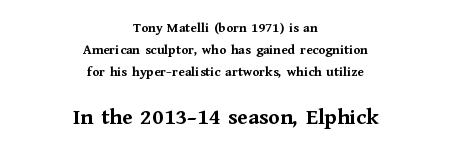
{"italic": "no", "bold": "yes", "underline": "no", "align": "center", "line_spacing": "normal", "line_spacing_ratio": 1.58, "letter_spacing": "normal", "letter_spacing_em": 0.0, "larger_block": "second", "size_ratio": 1.64, "glyph_px": 23}
